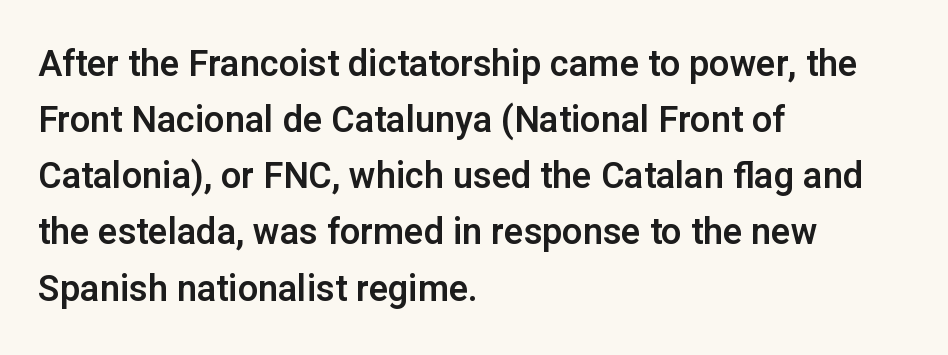
Q: Is the text italic (slanted)? A: No, it is upright.
Q: Is the typeface a serif or a sans-serif typeface? A: Sans-serif.
Q: Is the text underlined? A: No.
Q: How is the paragraph aligned? A: Left-aligned.
Q: Is the spacing between letters normal or unusually wide? A: Normal.
Q: Is the spacing between lines tight, normal or loose? A: Normal.
Q: Width (condensed, normal, or wide)? A: Normal.
Q: Stroke contrast? A: Low.
Q: x-height? A: Medium.
Q: Monospaced? A: No.
